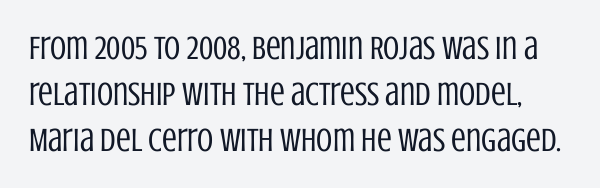
The area under the type is left untouched. The passage shown stacks its lines at a standard gap. Stroke thickness stays within the range of a standard reading face or lighter. The type family on display is of the sans-serif kind.
